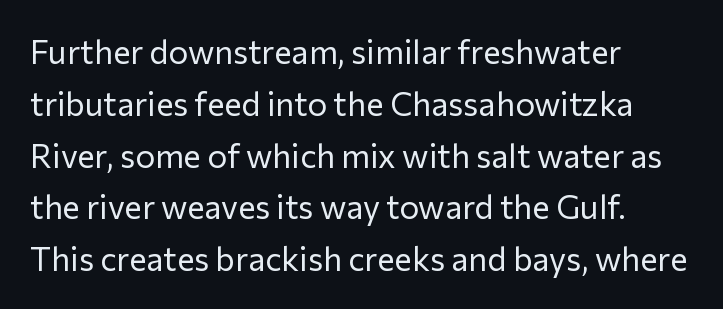
{"serif": "no", "italic": "no", "bold": "no", "weight": "regular", "width": "normal", "stroke_contrast": "low", "x_height": "medium", "monospaced": "no", "underline": "no", "align": "left", "line_spacing": "normal", "line_spacing_ratio": 1.57, "letter_spacing": "normal", "letter_spacing_em": 0.0, "glyph_px": 33}
